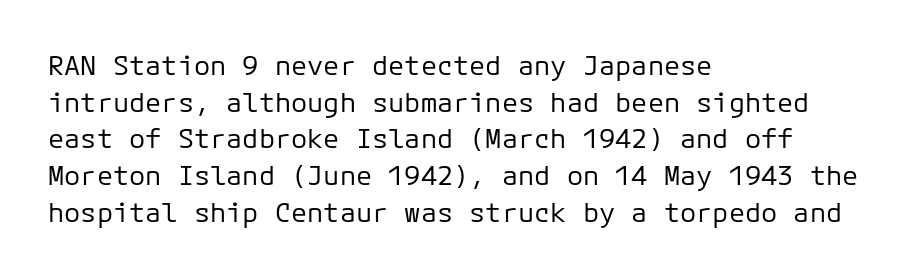
Q: Is the text bold? A: No.
Q: Is the text italic (slanted)? A: No, it is upright.
Q: Is the text underlined? A: No.
Q: How is the paragraph aligned? A: Left-aligned.
Q: Is the spacing between letters normal or unusually wide? A: Normal.
Q: Is the spacing between lines tight, normal or loose? A: Normal.
